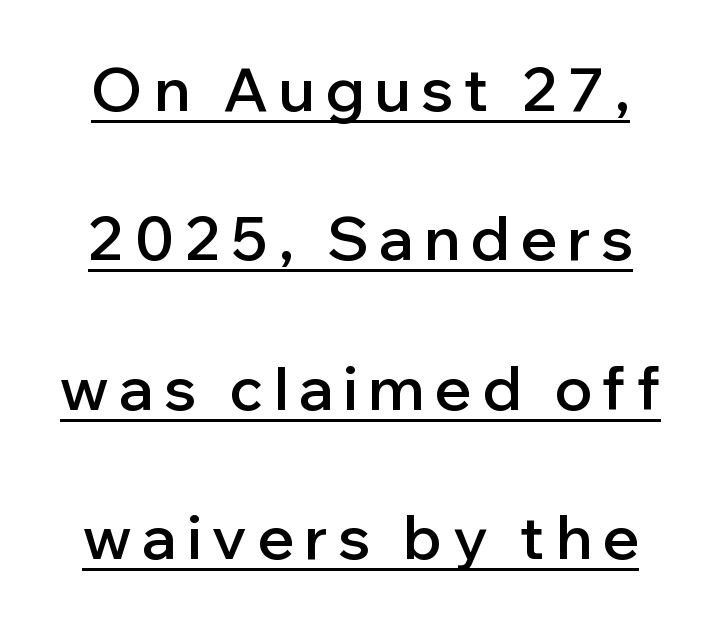
{"serif": "no", "italic": "no", "bold": "semi", "weight": "semibold", "width": "normal", "stroke_contrast": "low", "x_height": "medium", "monospaced": "no", "underline": "yes", "line_spacing": "loose", "line_spacing_ratio": 2.49, "glyph_px": 60}
